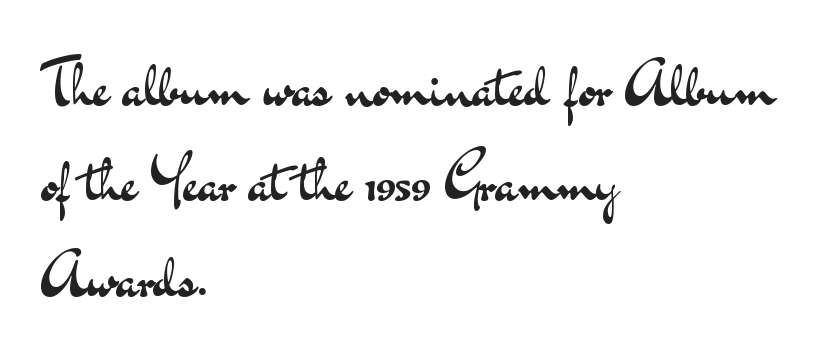
If you measured baseline to baseline, you'd find a middling distance. Honestly, the letter spacing is just normal — you wouldn't notice it. Glance below the letters and you will spot only blank space.
